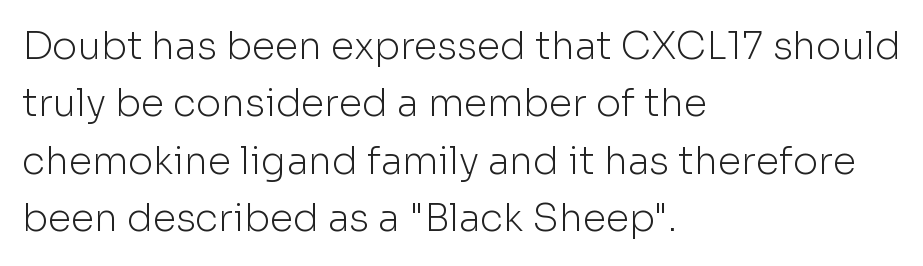
{"serif": "no", "italic": "no", "bold": "no", "weight": "light", "width": "normal", "stroke_contrast": "low", "x_height": "medium", "monospaced": "no", "underline": "no", "align": "left", "line_spacing": "normal", "line_spacing_ratio": 1.51, "letter_spacing": "normal", "letter_spacing_em": 0.0, "glyph_px": 38}
